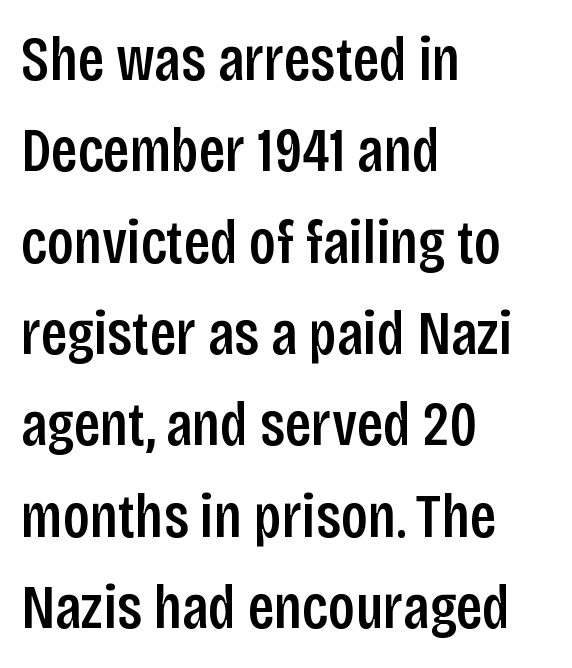
{"serif": "no", "italic": "no", "width": "condensed", "stroke_contrast": "low", "x_height": "large", "monospaced": "no", "underline": "no", "align": "left", "line_spacing": "normal", "line_spacing_ratio": 1.45, "letter_spacing": "normal", "letter_spacing_em": 0.0, "glyph_px": 63}
